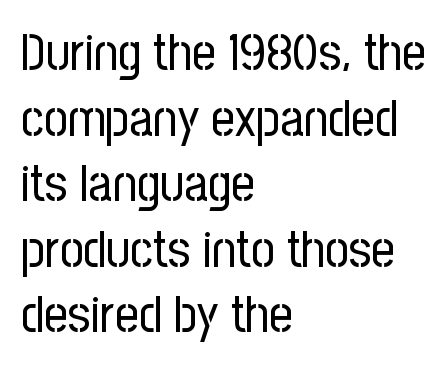
Q: Is the text bold? A: No.
Q: Is the text italic (slanted)? A: No, it is upright.
Q: Is the typeface a serif or a sans-serif typeface? A: Sans-serif.
Q: Is the text underlined? A: No.
Q: How is the paragraph aligned? A: Left-aligned.
Q: Is the spacing between letters normal or unusually wide? A: Normal.
Q: Is the spacing between lines tight, normal or loose? A: Normal.
Q: Width (condensed, normal, or wide)? A: Condensed.
Q: Stroke contrast? A: Low.
Q: x-height? A: Medium.
Q: Monospaced? A: No.
